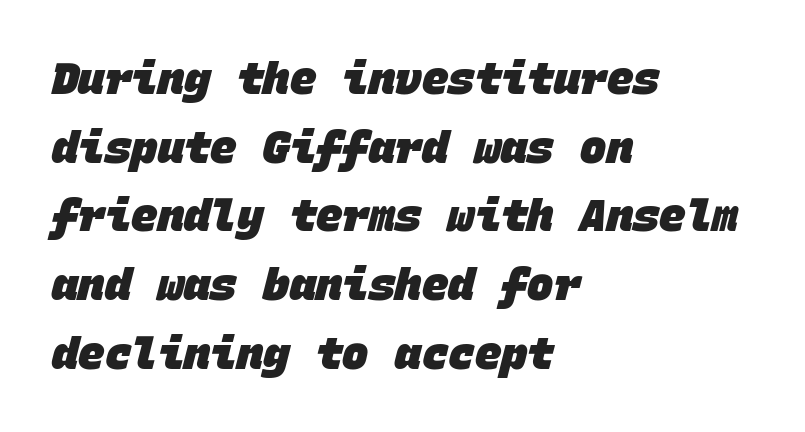
{"serif": "no", "bold": "yes", "weight": "heavy", "width": "normal", "stroke_contrast": "low", "x_height": "large", "monospaced": "yes", "underline": "no", "align": "left", "line_spacing": "normal", "line_spacing_ratio": 1.56, "letter_spacing": "normal", "letter_spacing_em": 0.0, "glyph_px": 44}
